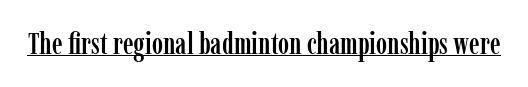
Is there any slant? The stems are plumb. The specimen includes a rule beneath the text block's lines. Each letter keeps its own natural width here, so spacing adapts to shape. Compared with typical body copy, the letter spacing here is the same.
